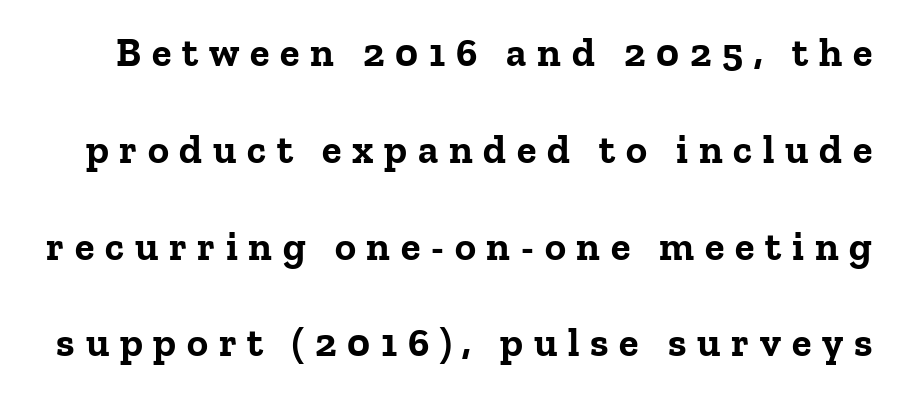
{"serif": "yes", "italic": "no", "bold": "yes", "weight": "bold", "width": "normal", "stroke_contrast": "low", "x_height": "medium", "monospaced": "no", "underline": "no", "line_spacing": "loose", "line_spacing_ratio": 2.42, "letter_spacing": "wide", "letter_spacing_em": 0.27, "glyph_px": 40}
